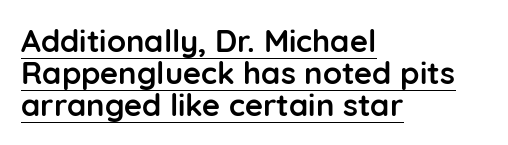
Q: Is the text bold? A: Yes.
Q: Is the text italic (slanted)? A: No, it is upright.
Q: Is the typeface a serif or a sans-serif typeface? A: Sans-serif.
Q: Is the text underlined? A: Yes.
Q: How is the paragraph aligned? A: Left-aligned.
Q: Is the spacing between letters normal or unusually wide? A: Normal.
Q: Is the spacing between lines tight, normal or loose? A: Tight.
Q: Width (condensed, normal, or wide)? A: Normal.
Q: Stroke contrast? A: Low.
Q: x-height? A: Medium.
Q: Monospaced? A: No.
